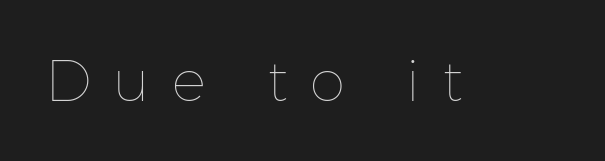
{"italic": "no", "bold": "no", "weight": "thin", "width": "normal", "stroke_contrast": "low", "x_height": "medium", "monospaced": "no", "underline": "no", "letter_spacing": "wide", "letter_spacing_em": 0.39, "glyph_px": 57}
